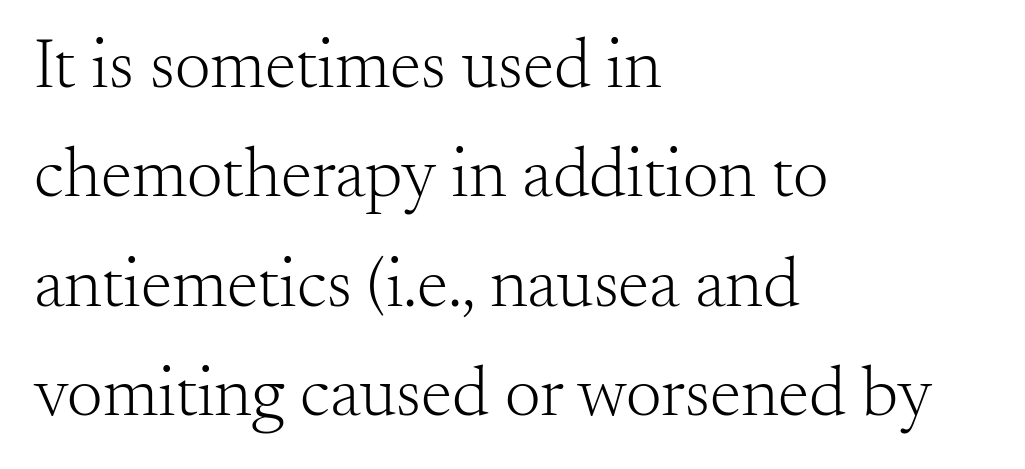
{"serif": "yes", "italic": "no", "bold": "no", "weight": "light", "width": "normal", "stroke_contrast": "medium", "x_height": "small", "monospaced": "no", "underline": "no", "align": "left", "line_spacing": "normal", "line_spacing_ratio": 1.54, "letter_spacing": "normal", "letter_spacing_em": 0.0, "glyph_px": 71}
